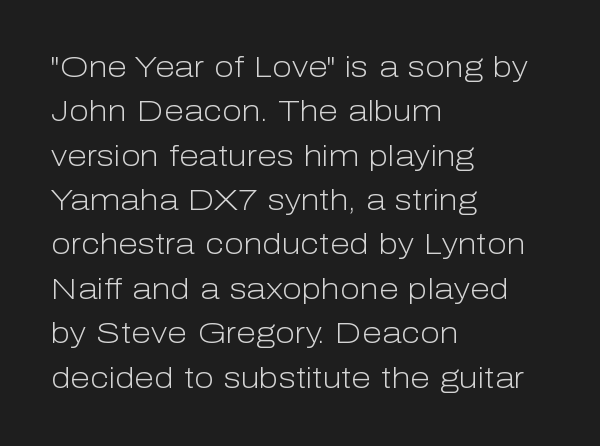
Q: Is the text bold? A: No.
Q: Is the text italic (slanted)? A: No, it is upright.
Q: Is the typeface a serif or a sans-serif typeface? A: Sans-serif.
Q: Is the text underlined? A: No.
Q: How is the paragraph aligned? A: Left-aligned.
Q: Is the spacing between letters normal or unusually wide? A: Normal.
Q: Is the spacing between lines tight, normal or loose? A: Normal.
Q: Width (condensed, normal, or wide)? A: Normal.
Q: Stroke contrast? A: Low.
Q: x-height? A: Medium.
Q: Monospaced? A: No.
